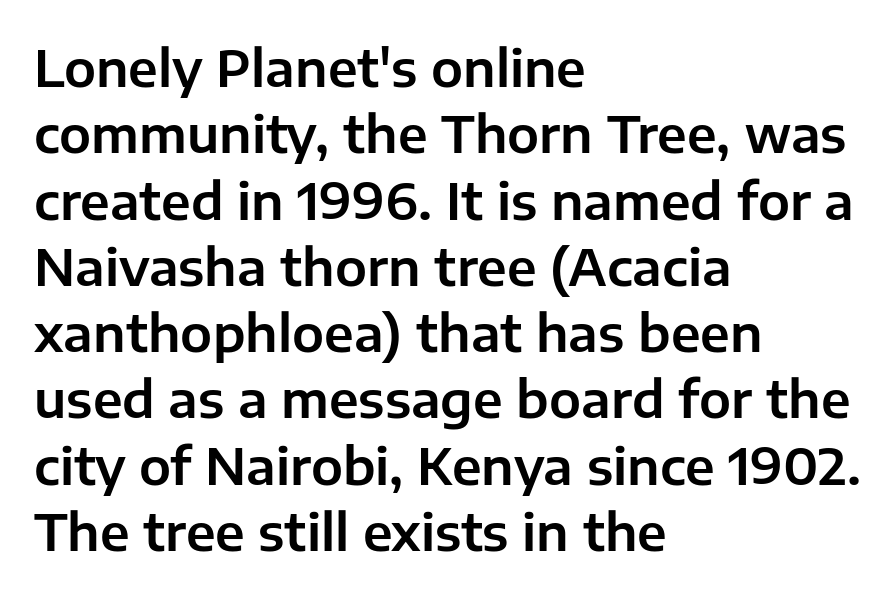
Q: Is the text italic (slanted)? A: No, it is upright.
Q: Is the typeface a serif or a sans-serif typeface? A: Sans-serif.
Q: Is the text underlined? A: No.
Q: How is the paragraph aligned? A: Left-aligned.
Q: Is the spacing between letters normal or unusually wide? A: Normal.
Q: Is the spacing between lines tight, normal or loose? A: Normal.
Q: Width (condensed, normal, or wide)? A: Normal.
Q: Stroke contrast? A: Low.
Q: x-height? A: Medium.
Q: Monospaced? A: No.
